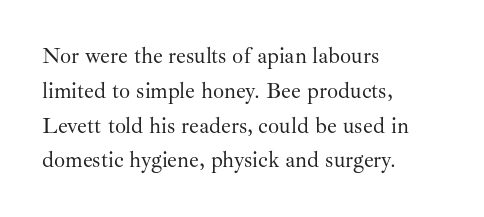
{"italic": "no", "bold": "no", "underline": "no", "align": "left", "line_spacing": "normal", "line_spacing_ratio": 1.58, "letter_spacing": "normal", "letter_spacing_em": 0.0, "glyph_px": 22}
